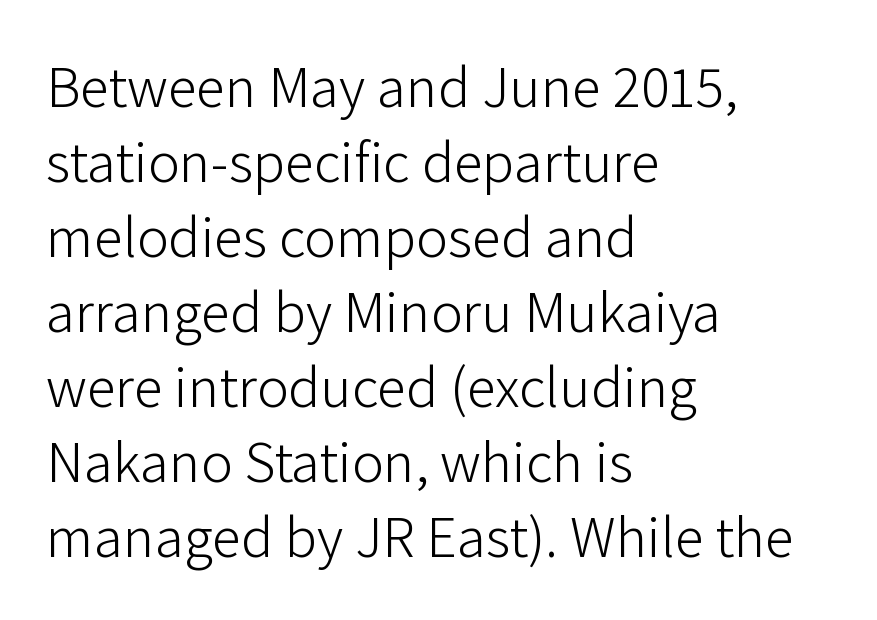
Q: Is the text bold? A: No.
Q: Is the text italic (slanted)? A: No, it is upright.
Q: Is the typeface a serif or a sans-serif typeface? A: Sans-serif.
Q: Is the text underlined? A: No.
Q: How is the paragraph aligned? A: Left-aligned.
Q: Is the spacing between letters normal or unusually wide? A: Normal.
Q: Is the spacing between lines tight, normal or loose? A: Normal.
Q: Width (condensed, normal, or wide)? A: Normal.
Q: Stroke contrast? A: Low.
Q: x-height? A: Medium.
Q: Monospaced? A: No.
